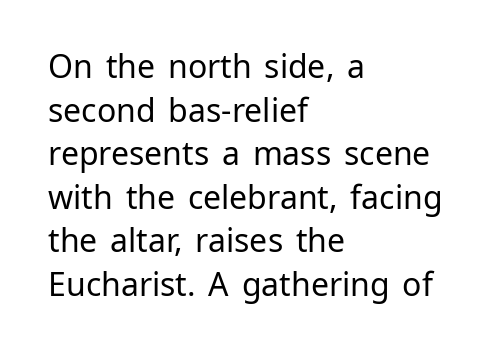
Counters stay open thanks to moderate or lighter strokes. Leading: standard. Reading down the block, your eye returns to a fixed left position each line. It's the straight-up-and-down kind of type.
